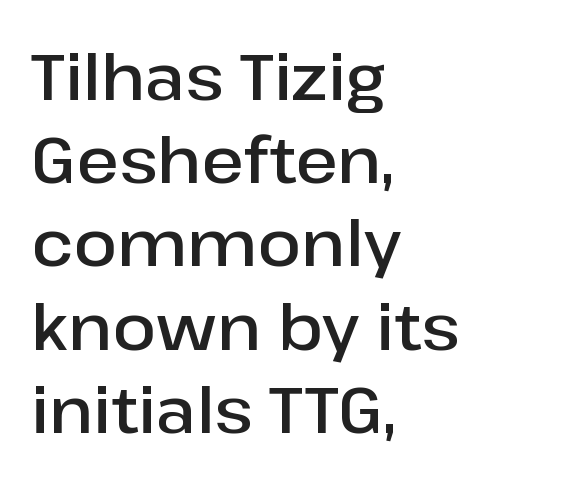
Quick note: not italic, upright. Reading down the column, the eye jumps a familiar distance to each next line. The space directly below the letters is spotless. The face used here is proportionally spaced, like ordinary book or web type.
